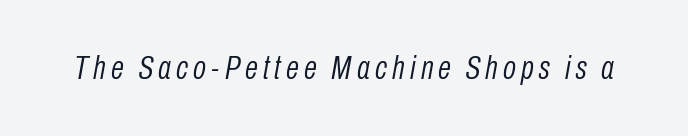
Proportional: the letters do not fall into vertical columns. Underlining? Definitely not there. The typesetting does not lean heavy: it is not bold. The passage shown leans; its letterforms are oblique.
